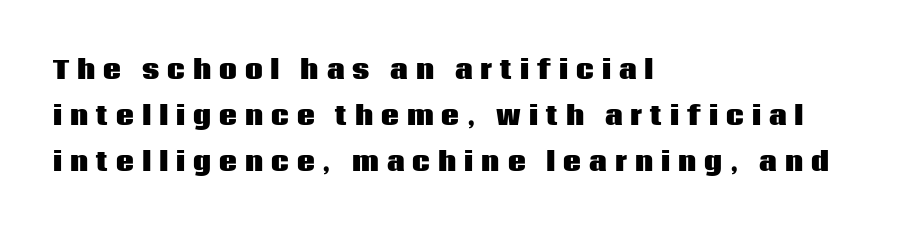
The image shows 25 px bold type, upright; set left-aligned, line spacing 1.84x, unusually wide letter spacing (+0.32 em), not underlined.
